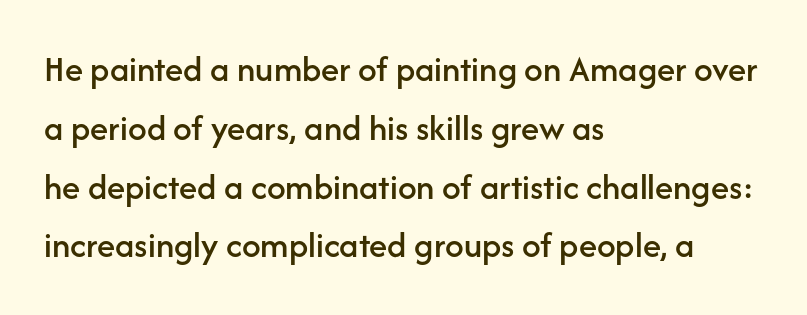
The image shows 37 px sans-serif type, upright; set left-aligned, normal line spacing (1.59x), normal letter spacing, not underlined; low stroke contrast and a medium x-height.
